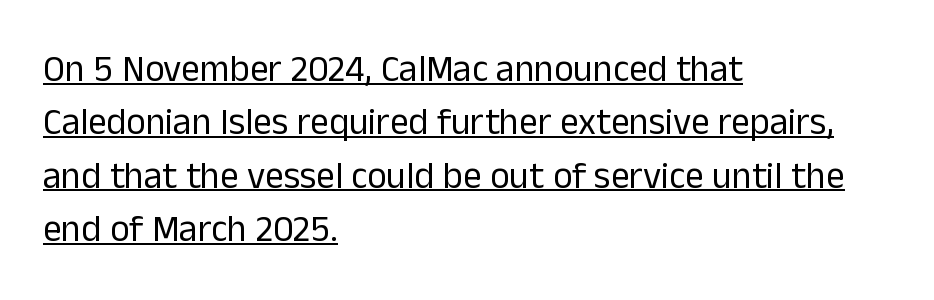
This is not heavy type; no bold has been used. Short note: letters normally spaced. What kind of face is this? One without serifs — a sans. The ragged edge is on the right, which tells us the setting is flush left.
